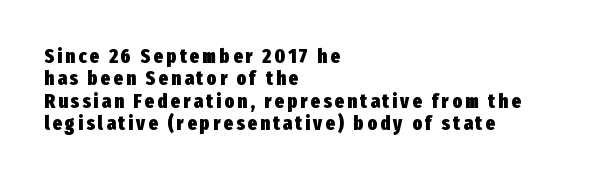
The image shows 20 px bold type, upright; set left-aligned, tight line spacing (1.12x), not underlined.
